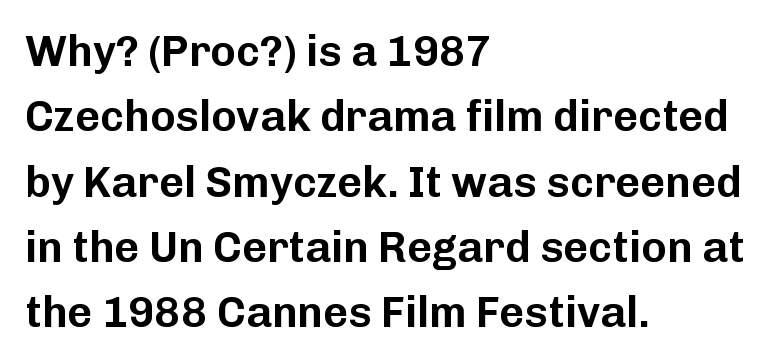
The zone under the glyphs is completely vacant. A typesetter would call this proportional, since set widths differ per character. These lines keep a tight, regular rhythm from letter to letter. Honestly, the row spacing looks completely unremarkable.
